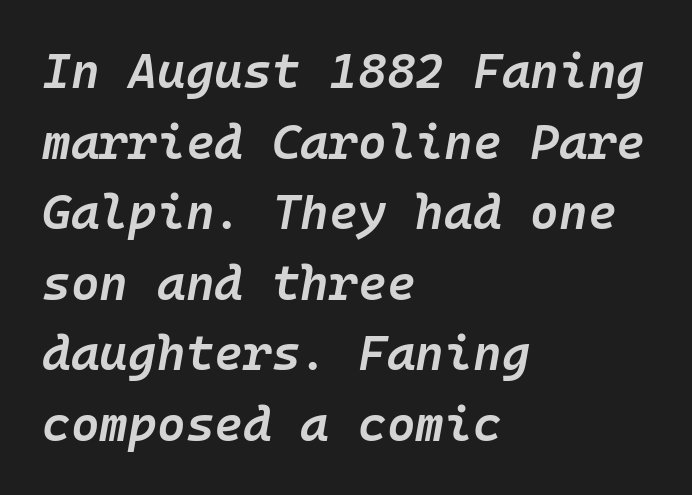
{"italic": "yes", "lean": "right", "slant_degrees": 10, "bold": "semi", "weight": "semibold", "width": "normal", "stroke_contrast": "low", "x_height": "medium", "monospaced": "yes", "underline": "no", "align": "left", "line_spacing": "normal", "line_spacing_ratio": 1.44, "letter_spacing": "normal", "letter_spacing_em": 0.0, "glyph_px": 49}
